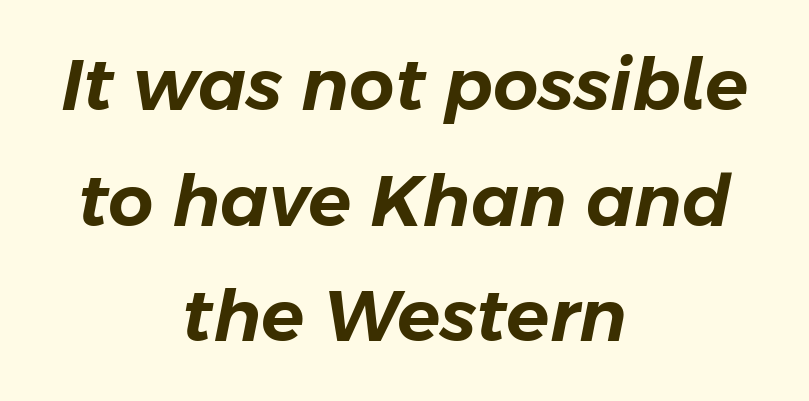
Q: Is the text italic (slanted)? A: Yes, it leans right by about 11 degrees.
Q: Is the text underlined? A: No.
Q: How is the paragraph aligned? A: Centered.
Q: Is the spacing between letters normal or unusually wide? A: Normal.
Q: Is the spacing between lines tight, normal or loose? A: Normal.
Q: Width (condensed, normal, or wide)? A: Normal.
Q: Stroke contrast? A: Low.
Q: x-height? A: Medium.
Q: Monospaced? A: No.
